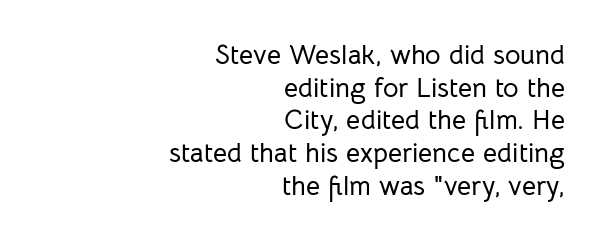
A student would call this right alignment; a typographer would say flush right, rag left. Nobody touched the tracking dial on this one. When letters stand straight like this, we call the style roman or upright. The glyphs are unaccompanied by any horizontal stroke below them.
